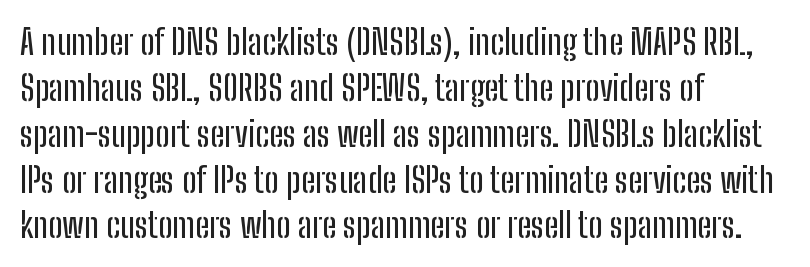
Does the leading feel generous? No, just average. Ordinary non-slanted type is in use. The face used here is rendered with its standard letterfit. Only glyphs here, with clear space below each row.
